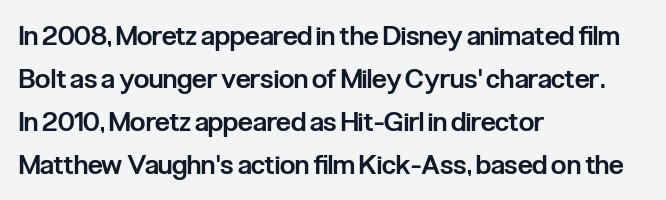
Q: Is the text bold? A: Semi-bold.
Q: Is the text italic (slanted)? A: No, it is upright.
Q: Is the text underlined? A: No.
Q: How is the paragraph aligned? A: Left-aligned.
Q: Is the spacing between letters normal or unusually wide? A: Normal.
Q: Is the spacing between lines tight, normal or loose? A: Normal.
